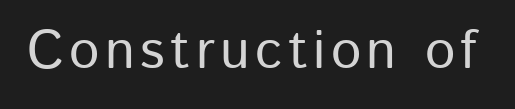
The image shows 54 px sans-serif type, upright; set not underlined; low stroke contrast and a medium x-height.
